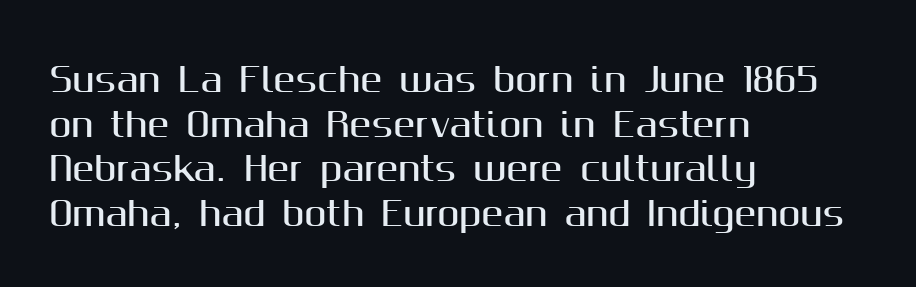
Note the varied advance widths — an 'i' is clearly narrower than an 'm'. Lines of text with bare space underneath. These lines keep a tight, regular rhythm from letter to letter. Reading down the block, your eye returns to a fixed left position each line. Quick note: interline space is typical. Nope, no serifs anywhere on these letters.
